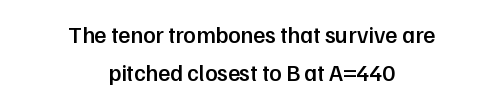
The typography opts for an upright posture over an oblique one. A normal amount of white space separates one row of letters from the next. The gaps between neighbouring characters are ordinary and unremarkable. Lines of text with bare space underneath. These lines stack symmetrically, like a column narrowing and widening about its center.
